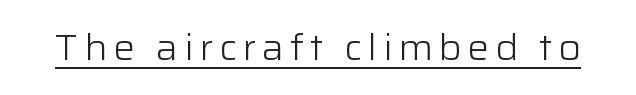
Q: Is the text bold? A: No.
Q: Is the text italic (slanted)? A: No, it is upright.
Q: Is the typeface a serif or a sans-serif typeface? A: Sans-serif.
Q: Is the text underlined? A: Yes.
Q: Width (condensed, normal, or wide)? A: Normal.
Q: Stroke contrast? A: Low.
Q: x-height? A: Medium.
Q: Monospaced? A: No.
